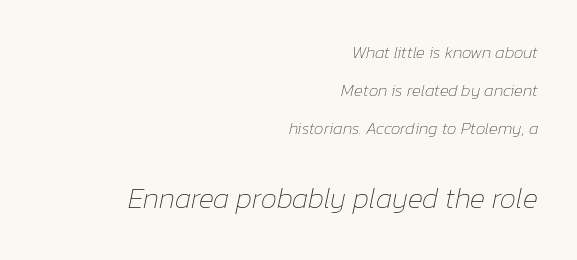
Q: Is the text bold? A: No.
Q: Is the text italic (slanted)? A: Yes, it leans right by about 12 degrees.
Q: Is the text underlined? A: No.
Q: How is the paragraph aligned? A: Right-aligned.
Q: Is the spacing between letters normal or unusually wide? A: Normal.
Q: Is the spacing between lines tight, normal or loose? A: Loose.
Q: Which block of text is set in a larger size, the first (top) or the second (bottom)? A: The second (bottom) one.
Q: Width (condensed, normal, or wide)? A: Normal.
Q: Stroke contrast? A: Low.
Q: x-height? A: Medium.
Q: Monospaced? A: No.
